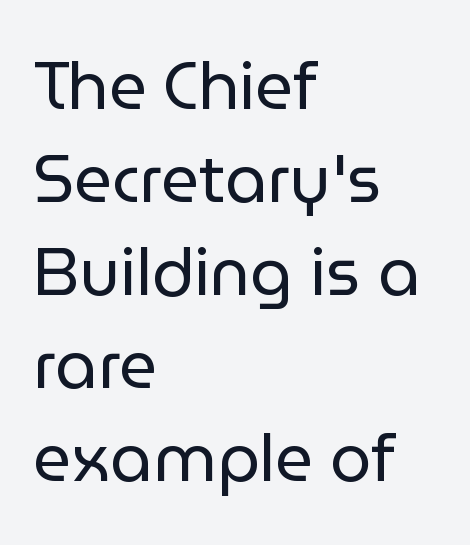
Q: Is the text bold? A: No.
Q: Is the text italic (slanted)? A: No, it is upright.
Q: Is the typeface a serif or a sans-serif typeface? A: Sans-serif.
Q: Is the text underlined? A: No.
Q: How is the paragraph aligned? A: Left-aligned.
Q: Is the spacing between letters normal or unusually wide? A: Normal.
Q: Is the spacing between lines tight, normal or loose? A: Normal.
Q: Width (condensed, normal, or wide)? A: Normal.
Q: Stroke contrast? A: Low.
Q: x-height? A: Medium.
Q: Monospaced? A: No.
